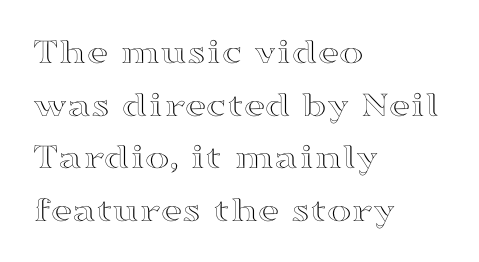
{"italic": "no", "width": "wide", "x_height": "medium", "monospaced": "no", "underline": "no", "align": "left", "line_spacing": "normal", "line_spacing_ratio": 1.42, "letter_spacing": "normal", "letter_spacing_em": 0.0, "glyph_px": 37}
